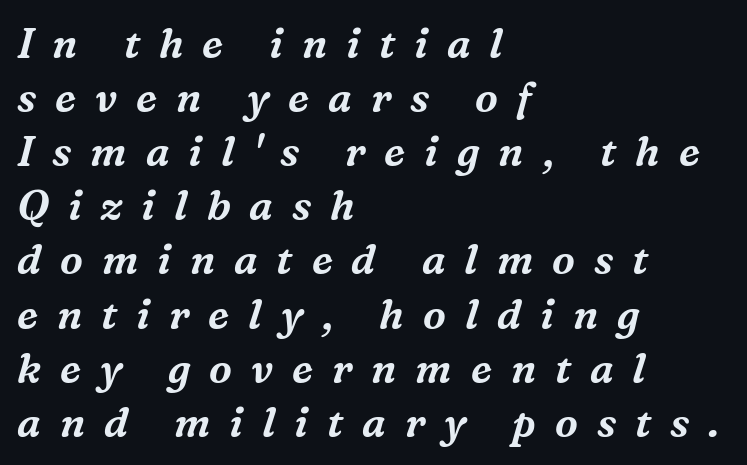
The image shows 41 px serif type, italic (leaning right); set left-aligned, normal line spacing (1.32x), unusually wide letter spacing (+0.46 em), not underlined; medium stroke contrast and a medium x-height.
